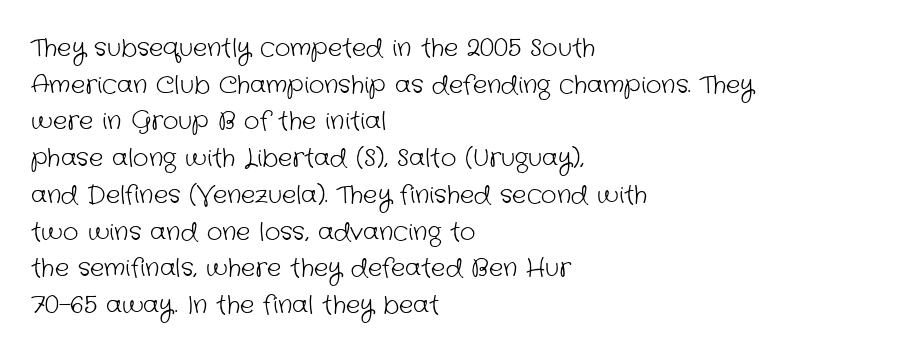
The image shows 24 px text type; set left-aligned, normal line spacing (1.53x), normal letter spacing, not underlined.
